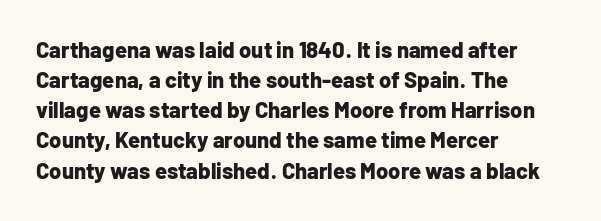
Q: Is the text bold? A: Yes.
Q: Is the text italic (slanted)? A: No, it is upright.
Q: Is the text underlined? A: No.
Q: How is the paragraph aligned? A: Left-aligned.
Q: Is the spacing between letters normal or unusually wide? A: Normal.
Q: Is the spacing between lines tight, normal or loose? A: Normal.
